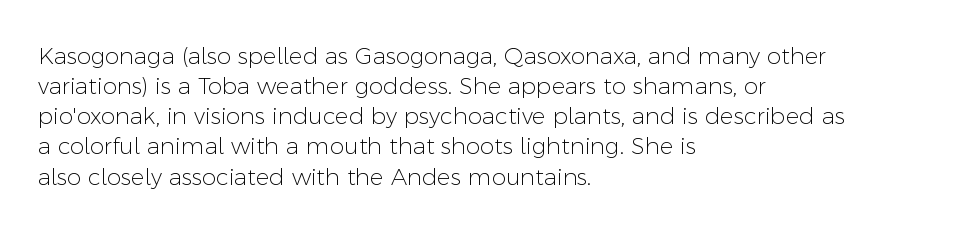
Q: Is the text bold? A: No.
Q: Is the text italic (slanted)? A: No, it is upright.
Q: Is the text underlined? A: No.
Q: How is the paragraph aligned? A: Left-aligned.
Q: Is the spacing between letters normal or unusually wide? A: Normal.
Q: Is the spacing between lines tight, normal or loose? A: Normal.
